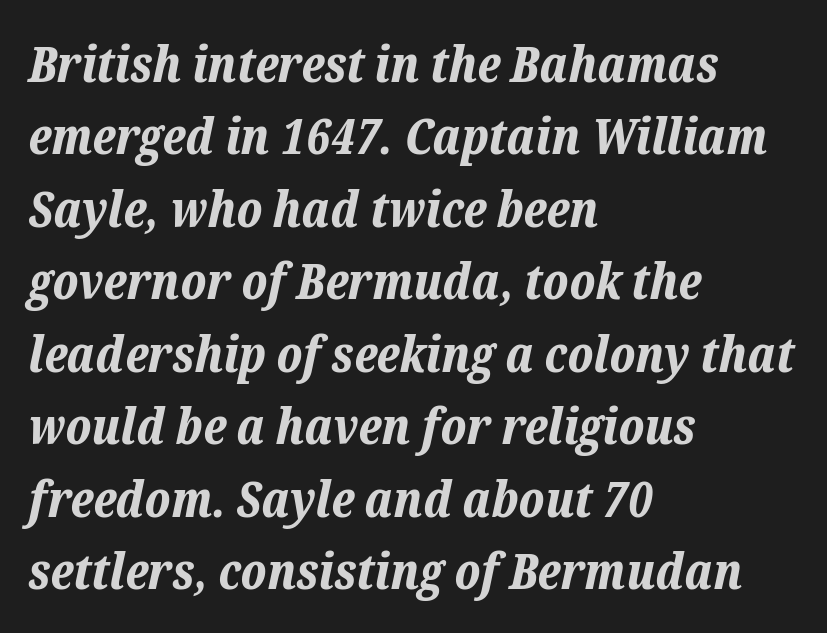
Proportional: the letters do not fall into vertical columns. Each new line begins a customary step beneath the previous one. In terms of weight, the rendering is a true, heavy bold. Bare-footed words on every line. Teacher's note: observe the even left margin — that is flush-left alignment. The rendering applies a slant to the glyphs.
